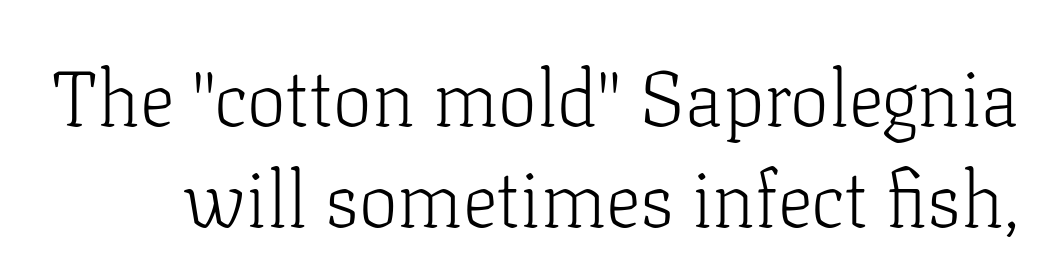
The image shows 78 px light serif type, upright; set normal line spacing (1.29x), normal letter spacing, not underlined; low stroke contrast and a medium x-height.
